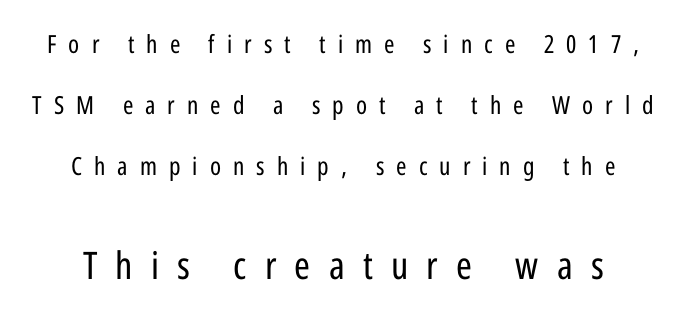
{"serif": "no", "italic": "no", "bold": "no", "weight": "regular", "width": "condensed", "stroke_contrast": "low", "x_height": "medium", "monospaced": "no", "underline": "no", "line_spacing": "loose", "line_spacing_ratio": 2.45, "letter_spacing": "wide", "letter_spacing_em": 0.48, "larger_block": "second", "size_ratio": 1.52, "glyph_px": 38}
